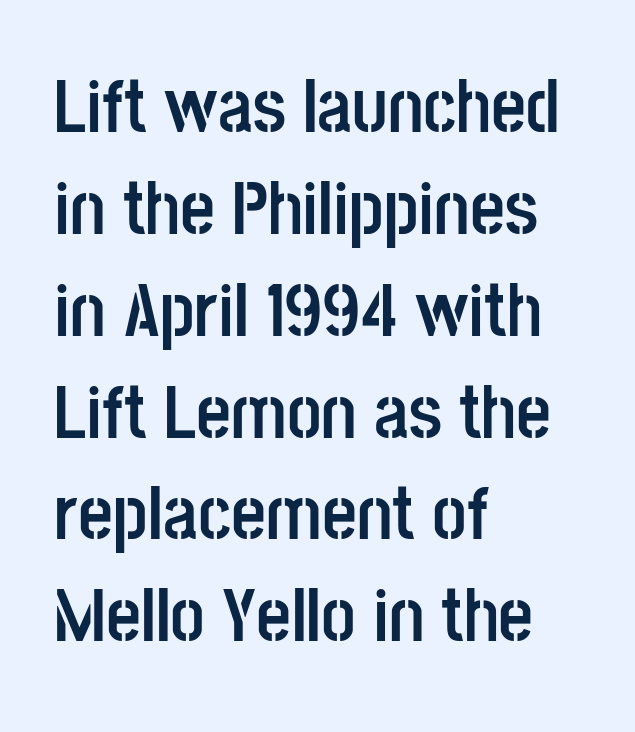
{"serif": "no", "italic": "no", "bold": "yes", "weight": "semibold", "width": "condensed", "stroke_contrast": "low", "x_height": "large", "monospaced": "no", "underline": "no", "align": "left", "line_spacing": "normal", "line_spacing_ratio": 1.34, "letter_spacing": "normal", "letter_spacing_em": 0.0, "glyph_px": 76}
